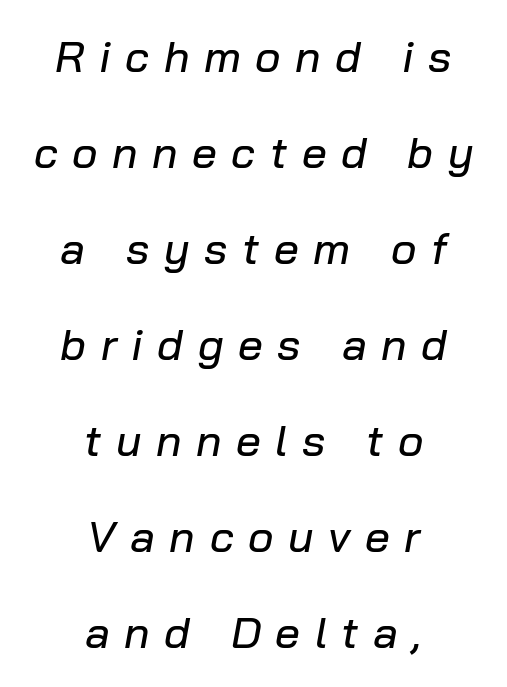
{"italic": "yes", "lean": "right", "slant_degrees": 10, "width": "normal", "stroke_contrast": "low", "x_height": "medium", "monospaced": "no", "underline": "no", "align": "center", "line_spacing": "loose", "line_spacing_ratio": 2.18, "letter_spacing": "wide", "letter_spacing_em": 0.33, "glyph_px": 44}
